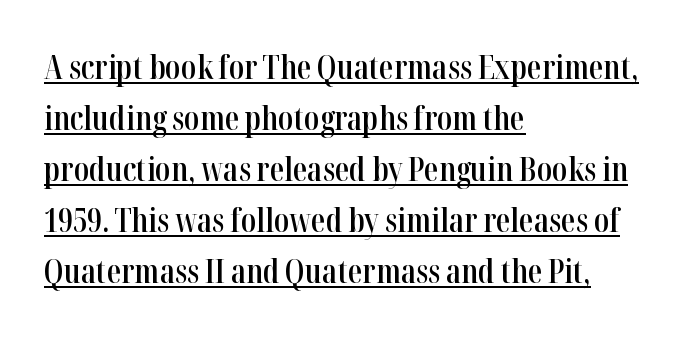
{"serif": "yes", "italic": "no", "bold": "semi", "weight": "semibold", "width": "condensed", "stroke_contrast": "high", "x_height": "medium", "monospaced": "no", "underline": "yes", "align": "left", "line_spacing": "normal", "line_spacing_ratio": 1.59, "letter_spacing": "normal", "letter_spacing_em": 0.0, "glyph_px": 32}
